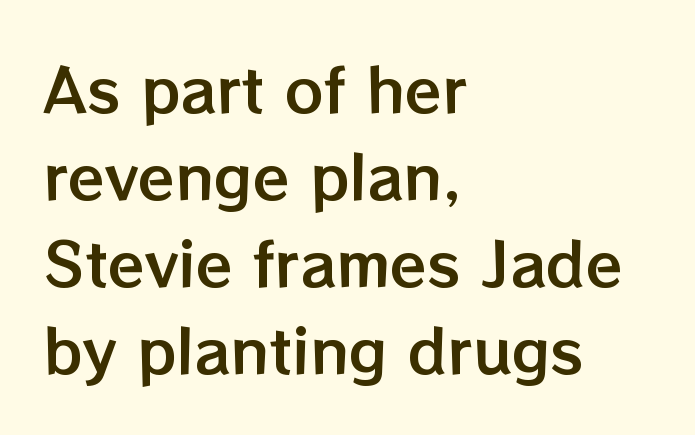
{"italic": "no", "width": "normal", "stroke_contrast": "low", "x_height": "medium", "monospaced": "no", "underline": "no", "align": "left", "line_spacing": "normal", "line_spacing_ratio": 1.45, "letter_spacing": "normal", "letter_spacing_em": 0.0, "glyph_px": 60}
